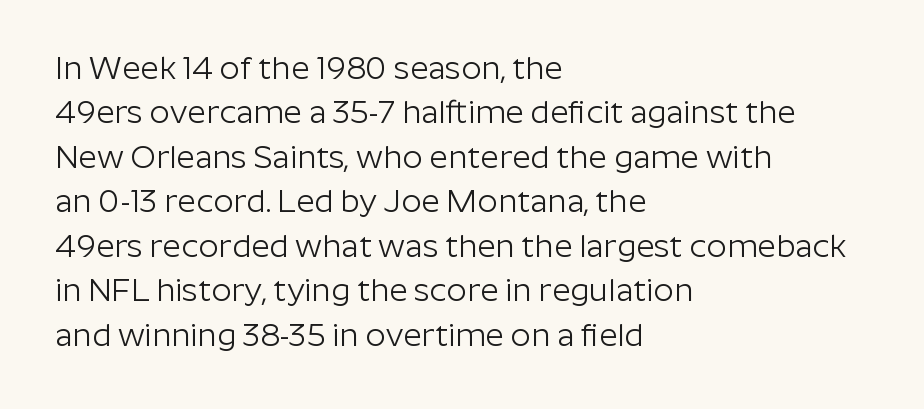
Plain, unruled lines of type. The face used here is proportionally spaced, like ordinary book or web type. Vertical stems look standard width or narrower in stroke. The leading is moderate, giving the passage an even texture.
